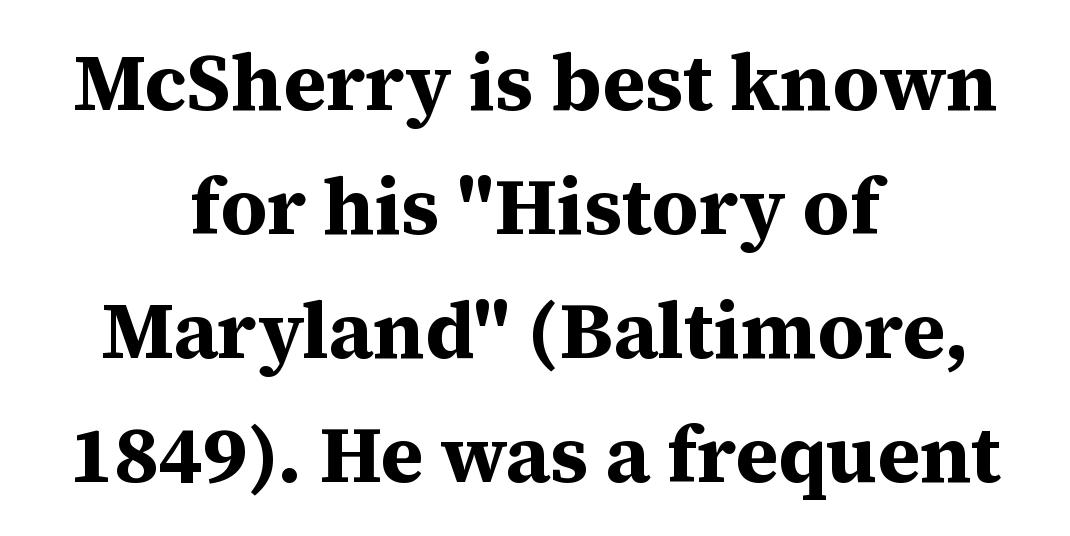
The image shows 80 px bold serif type, upright; set centered, normal line spacing (1.55x), normal letter spacing, not underlined; medium stroke contrast and a medium x-height.
